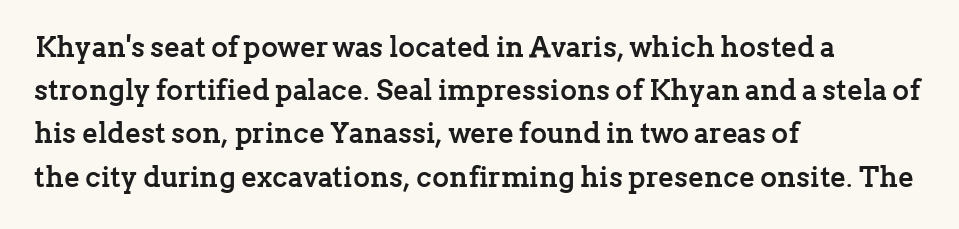
Yep, those are serifs on the letters. In CSS terms this would be text-align: left. How heavy is the stroke? Heavy — this is a bold. Check the space under the baseline: it is left empty. The letters sit at their default tracking, neither squeezed nor spread.
